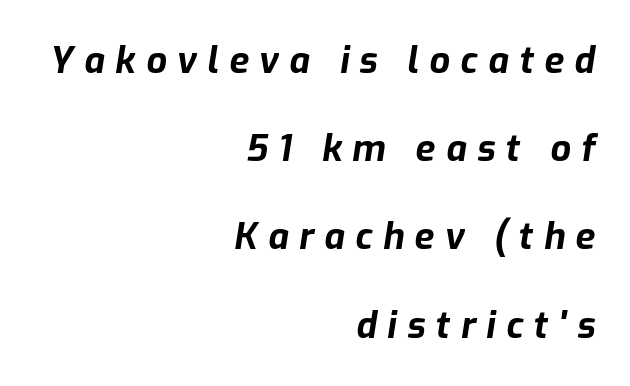
{"italic": "yes", "lean": "right", "slant_degrees": 9, "bold": "yes", "weight": "bold", "width": "normal", "stroke_contrast": "low", "x_height": "medium", "monospaced": "no", "underline": "no", "align": "right", "line_spacing": "loose", "line_spacing_ratio": 2.45, "letter_spacing": "wide", "letter_spacing_em": 0.29, "glyph_px": 36}
